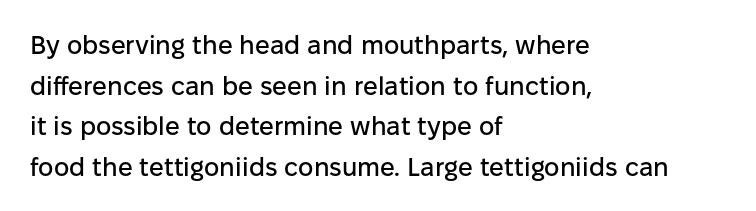
{"italic": "no", "underline": "no", "align": "left", "line_spacing": "normal", "line_spacing_ratio": 1.56, "letter_spacing": "normal", "letter_spacing_em": 0.0, "glyph_px": 26}
